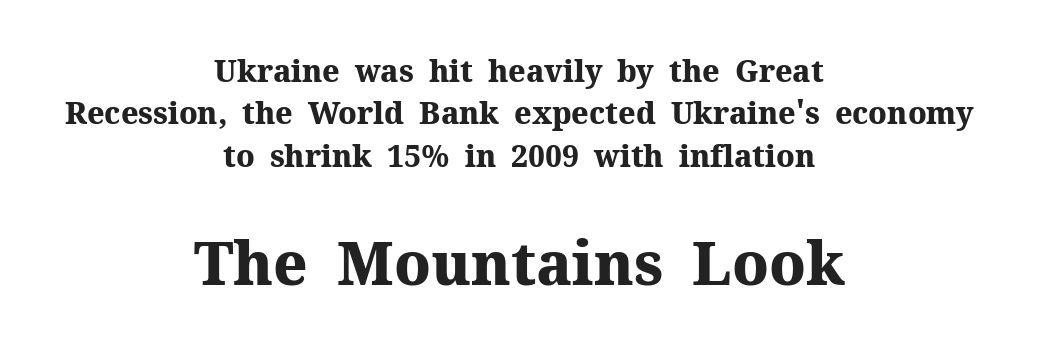
{"serif": "yes", "italic": "no", "bold": "yes", "weight": "heavy", "width": "normal", "stroke_contrast": "medium", "x_height": "medium", "monospaced": "no", "underline": "no", "align": "center", "line_spacing": "normal", "line_spacing_ratio": 1.41, "letter_spacing": "normal", "letter_spacing_em": 0.0, "larger_block": "second", "size_ratio": 1.97, "glyph_px": 59}
